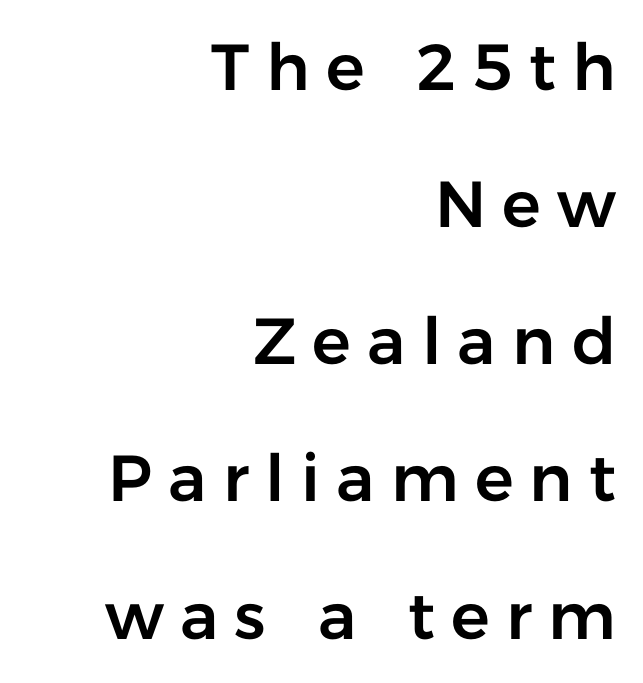
{"serif": "no", "italic": "no", "width": "normal", "stroke_contrast": "low", "x_height": "medium", "monospaced": "no", "underline": "no", "align": "right", "line_spacing": "loose", "line_spacing_ratio": 2.11, "letter_spacing": "wide", "letter_spacing_em": 0.25, "glyph_px": 65}
